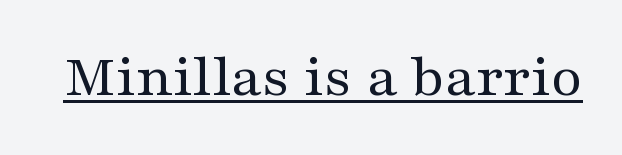
The image shows 61 px regular-weight, wide serif type, upright; set normal letter spacing, underlined; medium stroke contrast and a medium x-height.
